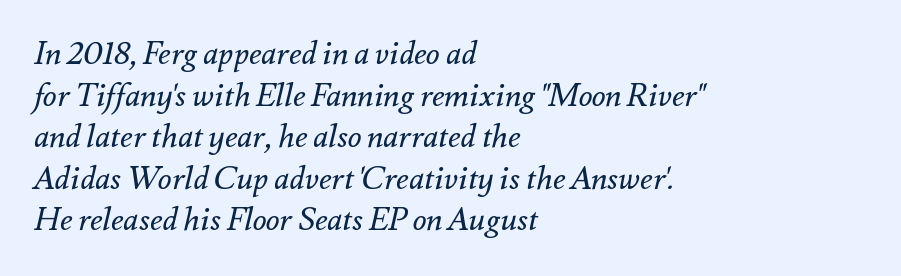
Q: Is the text bold? A: No.
Q: Is the text italic (slanted)? A: Yes, it leans right by about 12 degrees.
Q: Is the text underlined? A: No.
Q: How is the paragraph aligned? A: Left-aligned.
Q: Is the spacing between letters normal or unusually wide? A: Normal.
Q: Is the spacing between lines tight, normal or loose? A: Normal.
Q: Width (condensed, normal, or wide)? A: Normal.
Q: Stroke contrast? A: Medium.
Q: x-height? A: Small.
Q: Monospaced? A: No.
